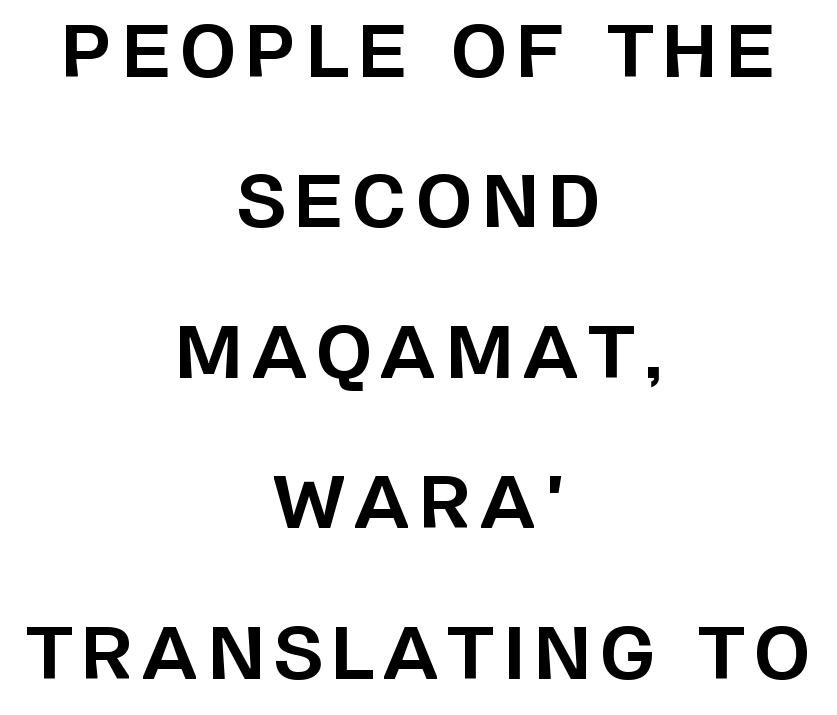
Q: Is the text bold? A: Yes.
Q: Is the text italic (slanted)? A: No, it is upright.
Q: Is the typeface a serif or a sans-serif typeface? A: Sans-serif.
Q: Is the text underlined? A: No.
Q: How is the paragraph aligned? A: Centered.
Q: Is the spacing between lines tight, normal or loose? A: Loose.
Q: Width (condensed, normal, or wide)? A: Normal.
Q: Stroke contrast? A: Low.
Q: x-height? A: Large.
Q: Monospaced? A: No.
